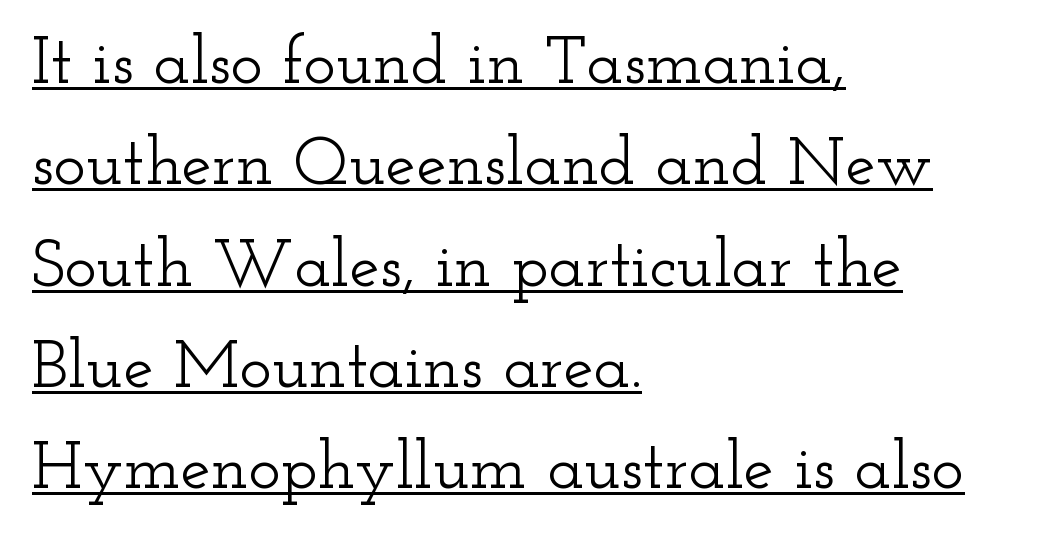
The image shows 68 px wide serif type, upright; set left-aligned, normal line spacing (1.49x), normal letter spacing, underlined; low stroke contrast and a small x-height.
